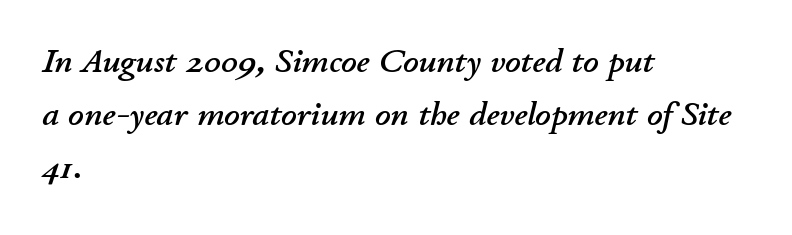
The image shows 34 px text type, italic (leaning right); set left-aligned, normal line spacing (1.56x), normal letter spacing, not underlined; low stroke contrast and a small x-height.
